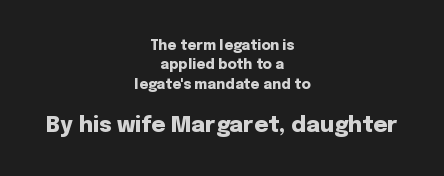
The image shows 22 px bold type, upright; set centered, normal line spacing (1.38x), normal letter spacing, not underlined; the second (bottom) block is 1.57x larger.
